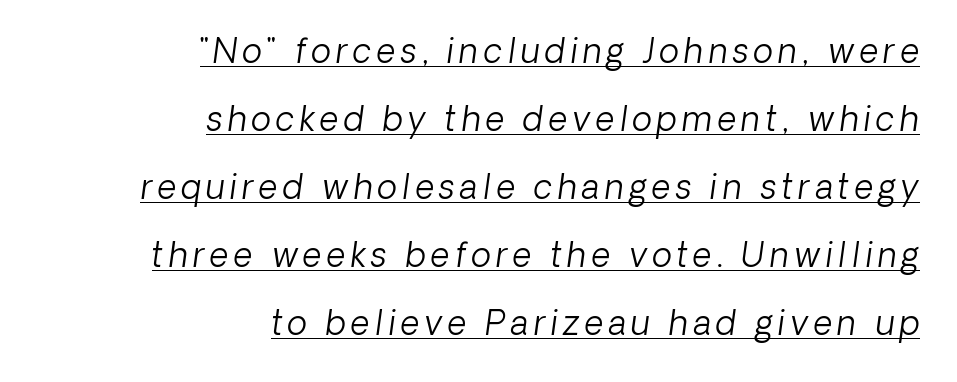
{"italic": "yes", "lean": "right", "slant_degrees": 8, "bold": "no", "weight": "light", "width": "normal", "stroke_contrast": "low", "x_height": "medium", "monospaced": "no", "underline": "yes", "align": "right", "line_spacing": "loose", "line_spacing_ratio": 2.06, "glyph_px": 33}
